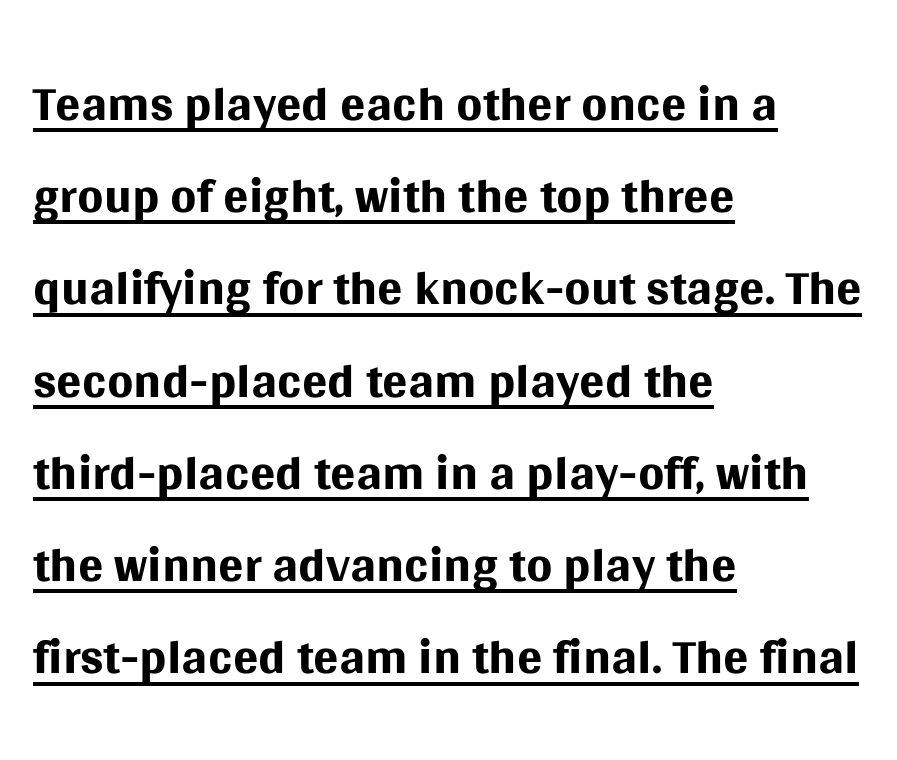
The font sits on the lighter half of the weight spectrum, regular included. Notice how a bar underscores the lettering throughout. The face used here is a sans, in the tradition of grotesques and geometrics. The typography opts for an upright posture over an oblique one. This rendering uses left alignment, leaving the right contour irregular. Words appear dense and cohesive because spacing is normal.
